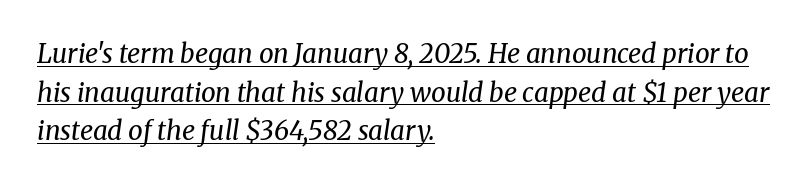
Every word sits above its own underline. The letterforms sit at book weight or below. What's the leading like? Ordinary, nothing unusual. The text carries the slant typical of an italic or oblique font.
